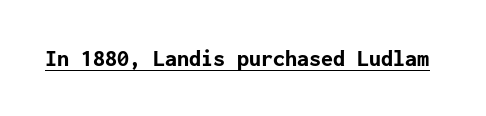
The image shows 24 px bold type, upright; set normal letter spacing, underlined.
